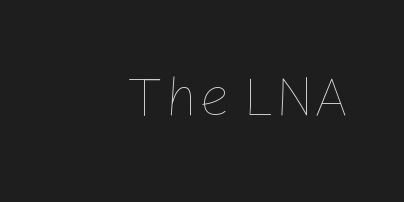
{"italic": "no", "bold": "no", "weight": "thin", "width": "normal", "stroke_contrast": "low", "x_height": "medium", "monospaced": "no", "underline": "no", "letter_spacing": "normal", "letter_spacing_em": 0.0, "glyph_px": 56}
